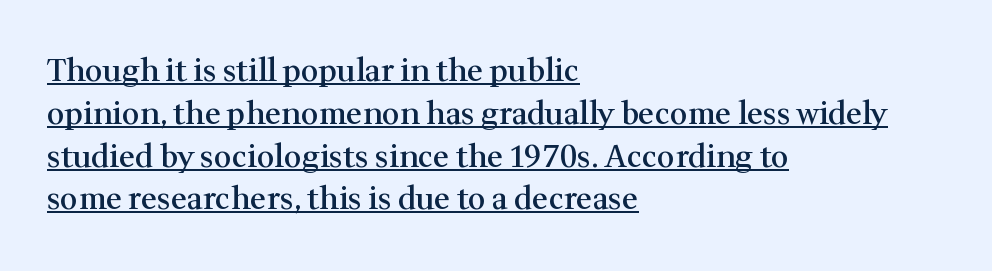
Q: Is the text bold? A: Semi-bold.
Q: Is the text italic (slanted)? A: No, it is upright.
Q: Is the typeface a serif or a sans-serif typeface? A: Serif.
Q: Is the text underlined? A: Yes.
Q: How is the paragraph aligned? A: Left-aligned.
Q: Is the spacing between letters normal or unusually wide? A: Normal.
Q: Is the spacing between lines tight, normal or loose? A: Normal.
Q: Width (condensed, normal, or wide)? A: Normal.
Q: Stroke contrast? A: Medium.
Q: x-height? A: Medium.
Q: Monospaced? A: No.
